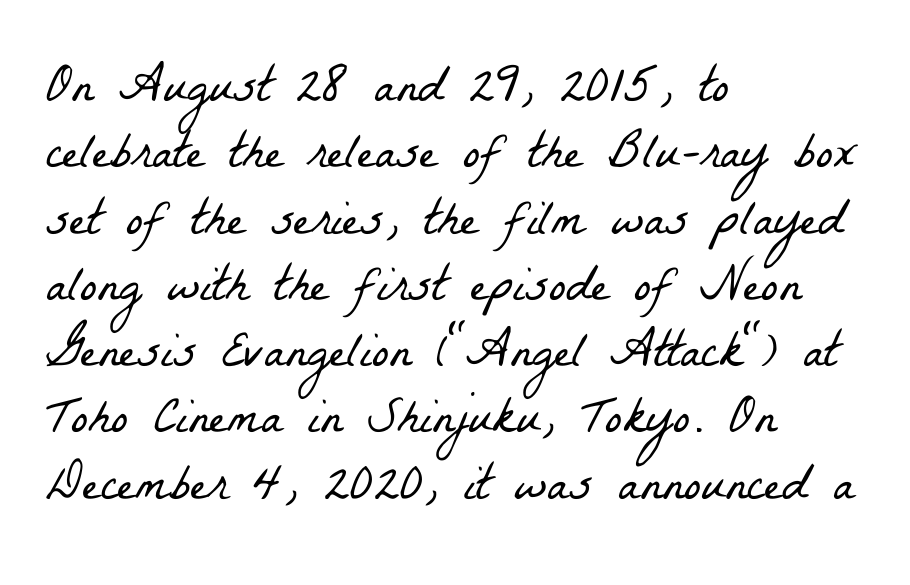
No letter is thick-stroked: the sample isn't bold. No word sits above an underline. A typesetter would call this zero additional tracking. Looks like regular typesetting: each glyph gets only the width it needs.
